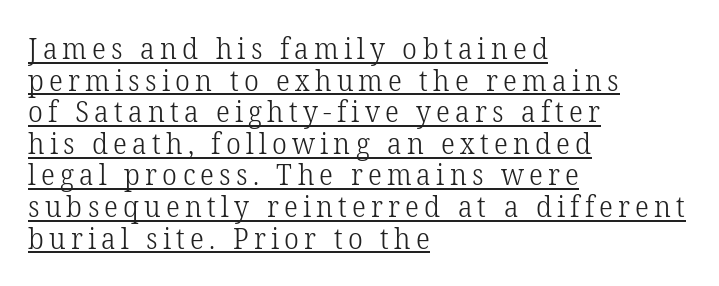
The image shows 29 px light serif type, upright; set left-aligned, tight line spacing (1.09x), underlined; low stroke contrast and a medium x-height.
